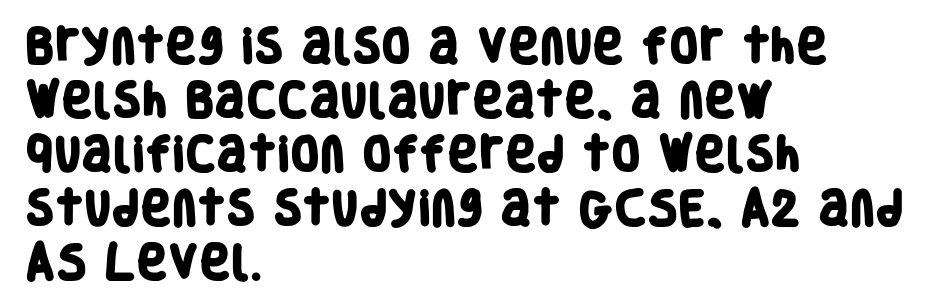
The image shows 38 px heavy, condensed sans-serif type; set left-aligned, normal line spacing (1.42x), normal letter spacing, not underlined; low stroke contrast and a large x-height.
